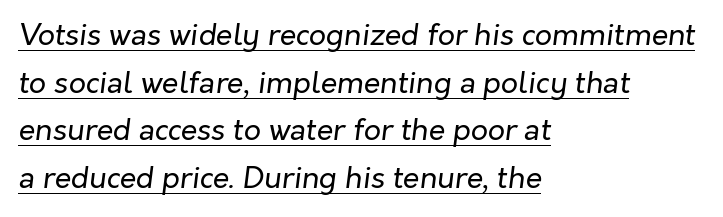
The image shows 30 px regular-weight type, italic (leaning right); set left-aligned, normal line spacing (1.59x), normal letter spacing, underlined; low stroke contrast and a medium x-height.
